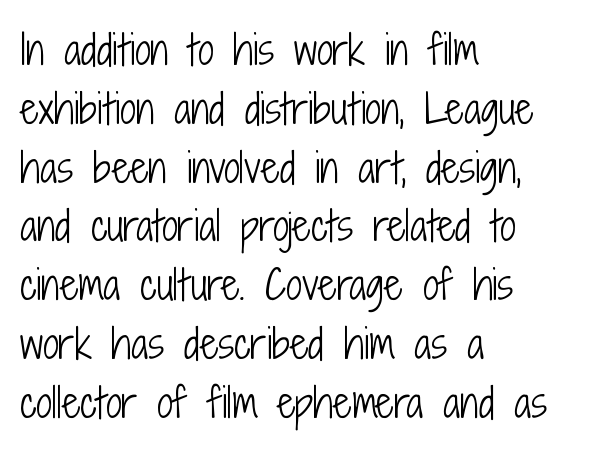
{"serif": "no", "italic": "no", "bold": "no", "weight": "light", "width": "condensed", "stroke_contrast": "low", "x_height": "medium", "monospaced": "no", "underline": "no", "align": "left", "line_spacing": "normal", "line_spacing_ratio": 1.47, "letter_spacing": "normal", "letter_spacing_em": 0.0, "glyph_px": 40}
